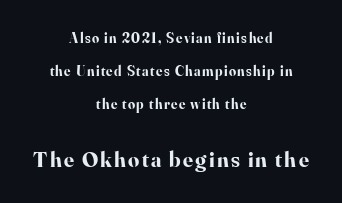
Q: Is the text bold? A: Yes.
Q: Is the text italic (slanted)? A: No, it is upright.
Q: Is the text underlined? A: No.
Q: How is the paragraph aligned? A: Centered.
Q: Is the spacing between lines tight, normal or loose? A: Loose.
Q: Which block of text is set in a larger size, the first (top) or the second (bottom)? A: The second (bottom) one.
